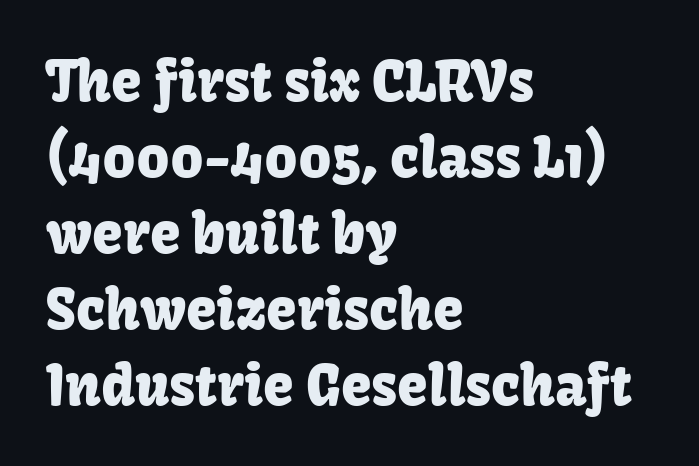
The designer went with a sans here, leaving each stem footless. This sample has the flowing, uneven cadence of proportional lettering. Tall strokes in this sample are plumb rather than angled. Honestly, there is no underline to notice here at all. The space between consecutive lines is moderate.
